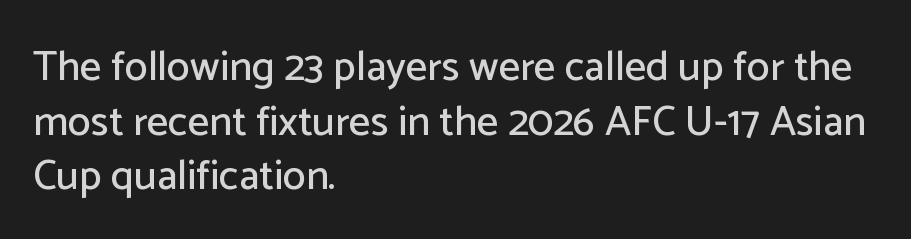
{"serif": "no", "italic": "no", "width": "normal", "stroke_contrast": "low", "x_height": "medium", "monospaced": "no", "underline": "no", "align": "left", "line_spacing": "normal", "line_spacing_ratio": 1.3, "letter_spacing": "normal", "letter_spacing_em": 0.0, "glyph_px": 42}
